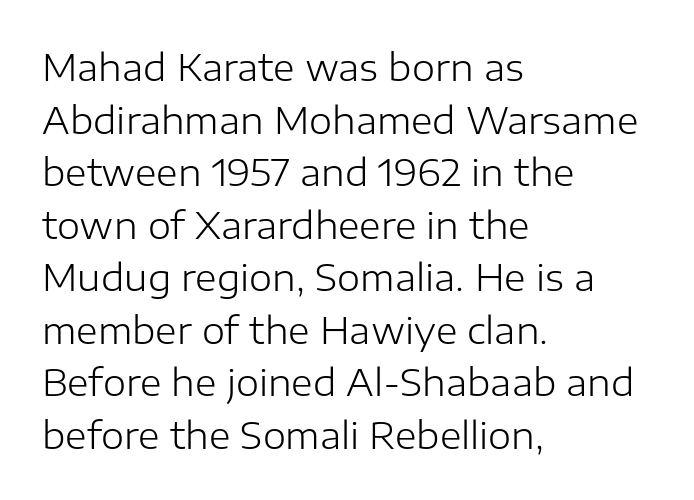
Compared with a typical body face, this is equally light or lighter still. These lines sit exactly where default settings would place them. The space beneath each line is pristine and unruled. If you drew a line through each stem, it would be perfectly vertical. All the whitespace from short lines collects on the right. The letters advance in unequal steps, a hallmark of proportional type.
